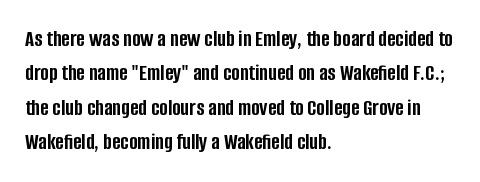
Is the letter spacing exaggerated? No — it looks like the ordinary default. Reading down the block, your eye returns to a fixed left position each line. Heavy-handed strokes throughout: this text is bold. Just letters on the line, the space beneath them empty. Baseline-to-baseline distance is the conventional proportion of letter height. A roman cut, with each character standing at attention.
